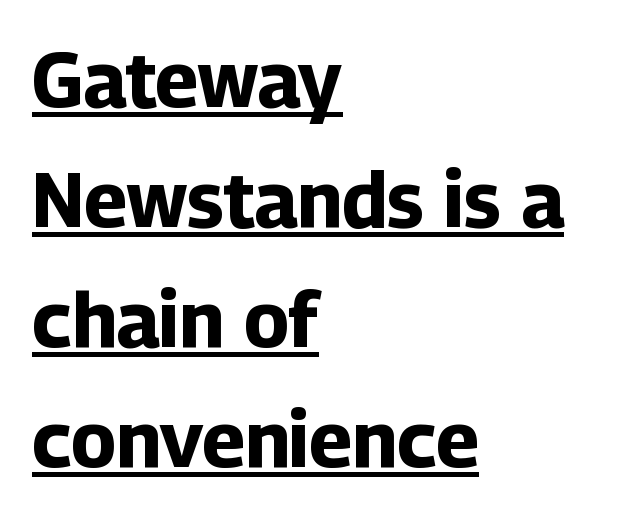
The image shows 77 px bold sans-serif type, upright; set left-aligned, normal line spacing (1.56x), normal letter spacing, underlined; low stroke contrast and a medium x-height.
